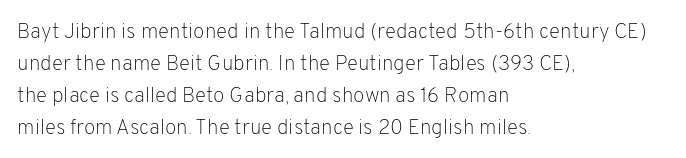
The image shows 21 px text type, upright; set left-aligned, normal line spacing (1.53x), normal letter spacing, not underlined.
